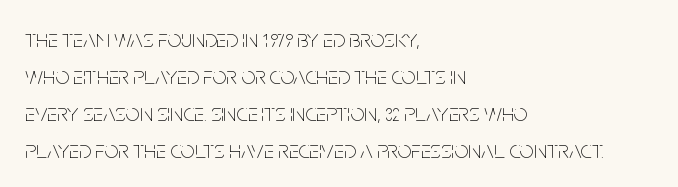
{"italic": "no", "bold": "no", "underline": "no", "align": "left", "line_spacing": "normal", "line_spacing_ratio": 1.48, "letter_spacing": "normal", "letter_spacing_em": 0.0, "glyph_px": 25}
